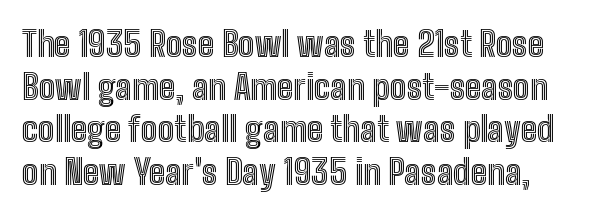
{"italic": "no", "width": "condensed", "x_height": "medium", "monospaced": "no", "underline": "no", "line_spacing_ratio": 1.22, "letter_spacing": "normal", "letter_spacing_em": 0.0, "glyph_px": 35}
